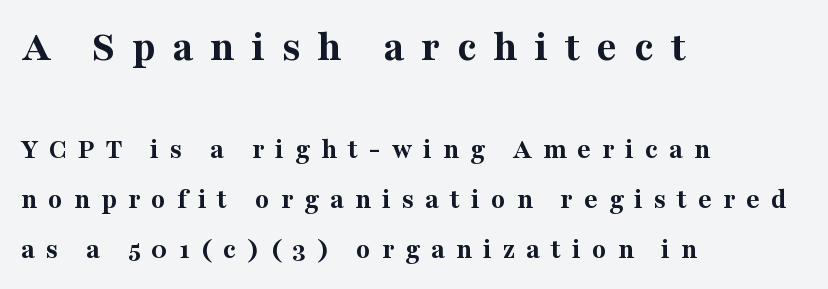
The typeface chosen for these lines features serifs. Anything drawn beneath the words? Only blank space. Inter-character spacing is expanded well beyond the font's built-in metrics. These lines carry a lot of weight — the face is fully bold. Designer's note — italics off, roman on.
